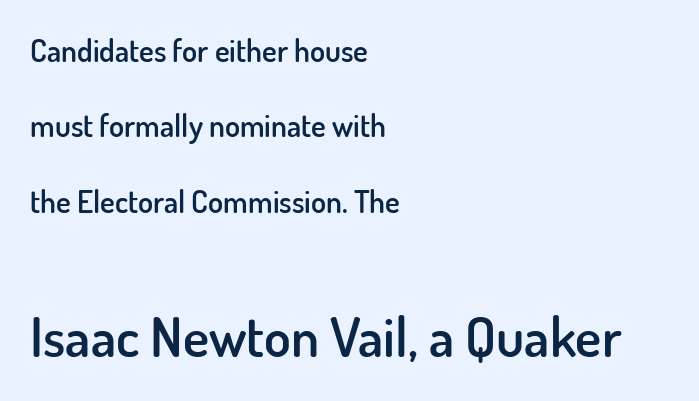
The image shows 55 px semibold sans-serif type, upright; set left-aligned, loose line spacing (2.43x), normal letter spacing, not underlined; the second (bottom) block is 1.77x larger; low stroke contrast and a small x-height.
